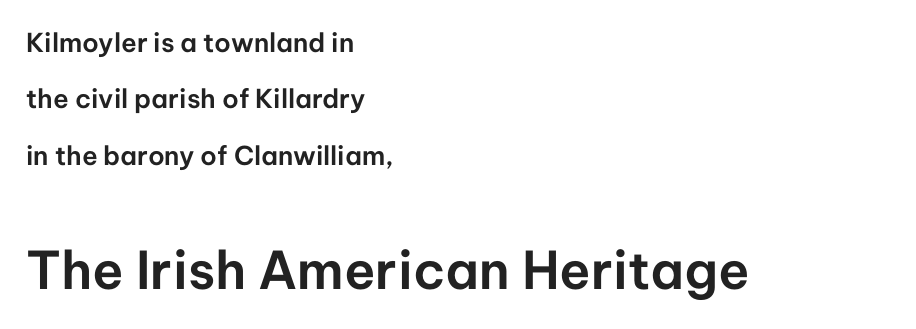
The image shows 52 px sans-serif type, upright; set left-aligned, loose line spacing (2.17x), normal letter spacing, not underlined; the second (bottom) block is 2.0x larger; low stroke contrast and a medium x-height.
